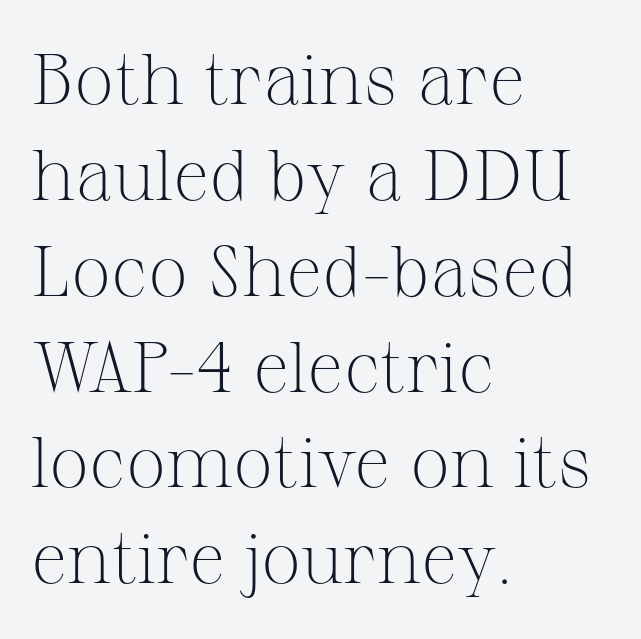
Q: Is the text bold? A: No.
Q: Is the text italic (slanted)? A: No, it is upright.
Q: Is the typeface a serif or a sans-serif typeface? A: Serif.
Q: Is the text underlined? A: No.
Q: How is the paragraph aligned? A: Left-aligned.
Q: Is the spacing between letters normal or unusually wide? A: Normal.
Q: Is the spacing between lines tight, normal or loose? A: Normal.
Q: Width (condensed, normal, or wide)? A: Normal.
Q: Stroke contrast? A: Medium.
Q: x-height? A: Medium.
Q: Monospaced? A: No.
